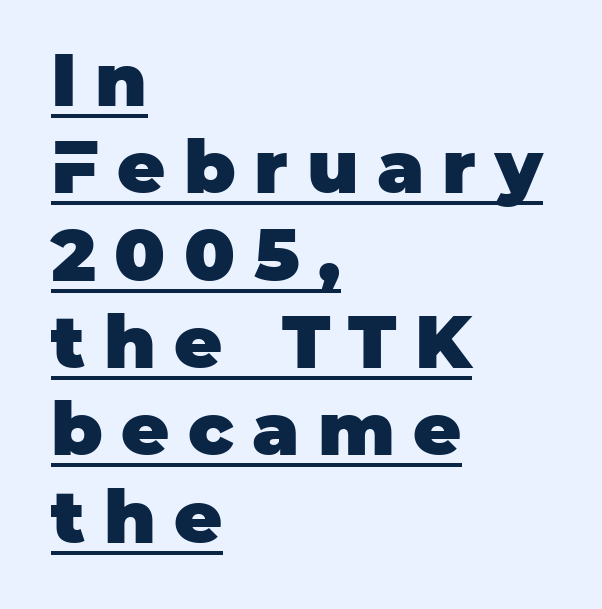
The image shows 74 px heavy sans-serif type, upright; set left-aligned, line spacing 1.18x, unusually wide letter spacing (+0.25 em), underlined; low stroke contrast and a large x-height.
